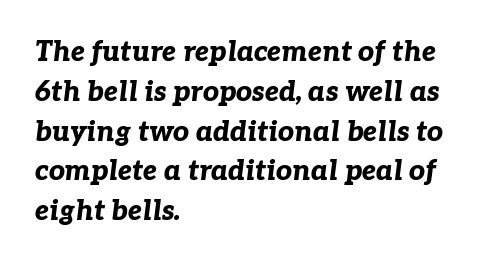
{"italic": "yes", "lean": "right", "slant_degrees": 7, "bold": "yes", "weight": "bold", "width": "normal", "stroke_contrast": "low", "x_height": "medium", "monospaced": "no", "underline": "no", "align": "left", "line_spacing": "normal", "line_spacing_ratio": 1.42, "letter_spacing": "normal", "letter_spacing_em": 0.0, "glyph_px": 28}
